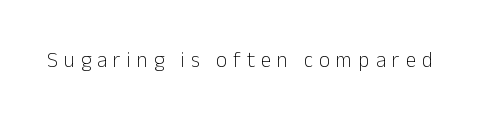
It's the straight-up-and-down kind of type. A typesetter would call this heavily tracked-out type. Heaviness? Minimal to ordinary, like unemphasized prose. Each row of text sits above clean, open space.
